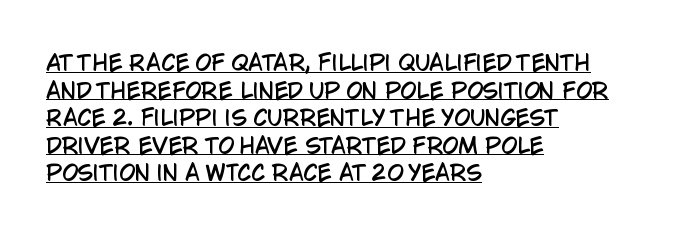
{"italic": "no", "underline": "yes", "align": "left", "line_spacing": "normal", "line_spacing_ratio": 1.31, "letter_spacing": "normal", "letter_spacing_em": 0.0, "glyph_px": 21}
